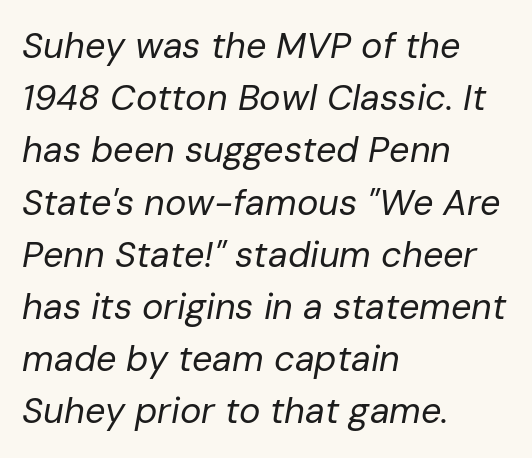
The image shows 36 px regular-weight type, italic (leaning right); set left-aligned, normal line spacing (1.45x), normal letter spacing, not underlined; low stroke contrast and a medium x-height.
